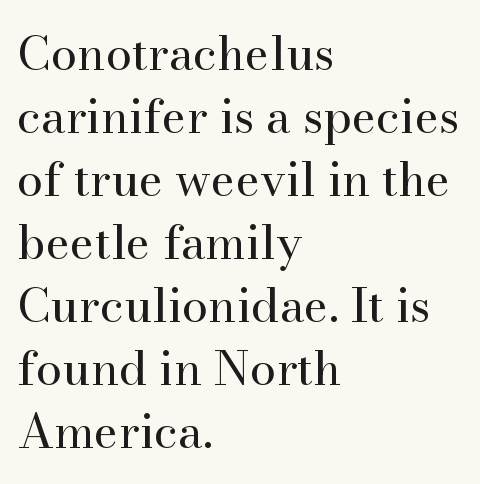
{"serif": "yes", "italic": "no", "bold": "no", "weight": "regular", "width": "normal", "stroke_contrast": "high", "x_height": "small", "monospaced": "no", "underline": "no", "align": "left", "line_spacing": "normal", "line_spacing_ratio": 1.34, "letter_spacing": "normal", "letter_spacing_em": 0.0, "glyph_px": 47}
